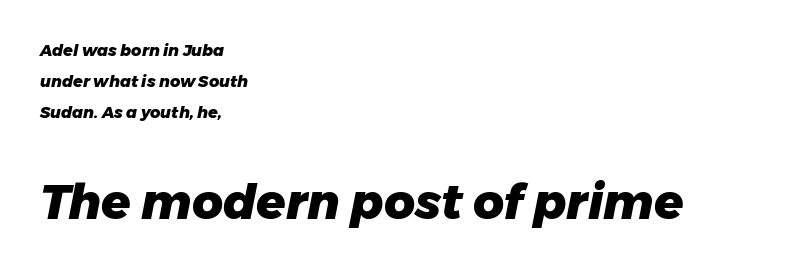
{"italic": "yes", "lean": "right", "slant_degrees": 11, "bold": "yes", "weight": "heavy", "width": "normal", "stroke_contrast": "low", "x_height": "medium", "monospaced": "no", "underline": "no", "align": "left", "line_spacing": "loose", "line_spacing_ratio": 1.94, "letter_spacing": "normal", "letter_spacing_em": 0.0, "larger_block": "second", "size_ratio": 3.0, "glyph_px": 48}
